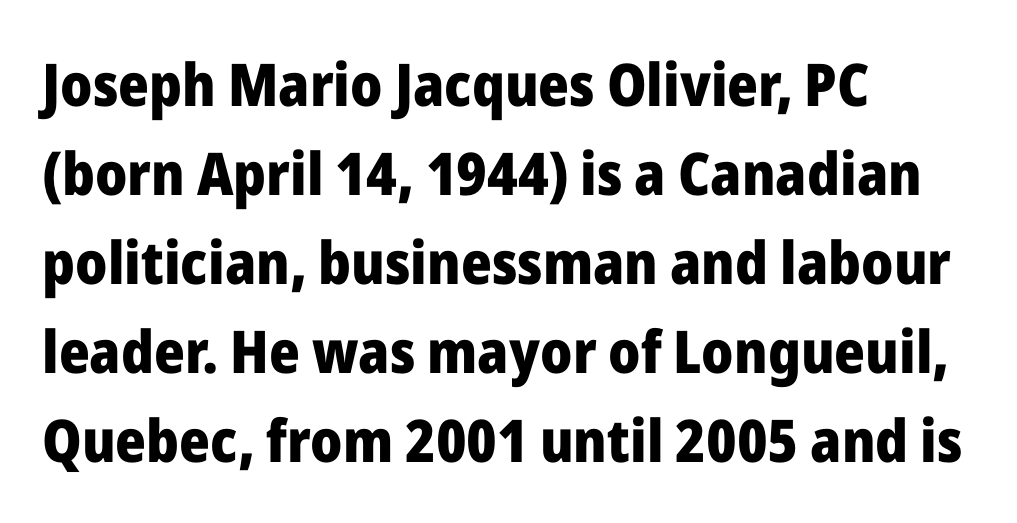
The image shows 59 px heavy sans-serif type, upright; set left-aligned, normal line spacing (1.51x), normal letter spacing, not underlined; low stroke contrast and a medium x-height.
